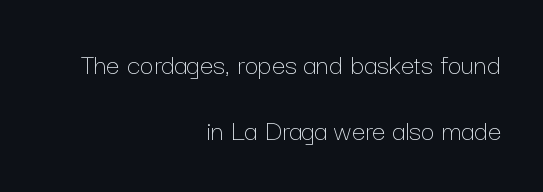
Q: Is the text bold? A: No.
Q: Is the text italic (slanted)? A: No, it is upright.
Q: Is the text underlined? A: No.
Q: How is the paragraph aligned? A: Right-aligned.
Q: Is the spacing between letters normal or unusually wide? A: Normal.
Q: Is the spacing between lines tight, normal or loose? A: Loose.
Q: Width (condensed, normal, or wide)? A: Normal.
Q: Stroke contrast? A: Low.
Q: x-height? A: Medium.
Q: Monospaced? A: No.
